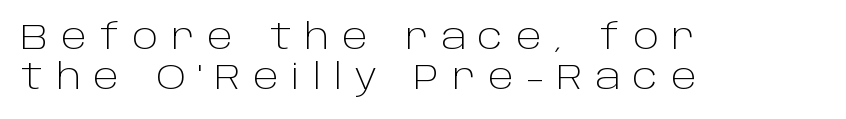
The image shows 35 px light sans-serif type, upright; set left-aligned, tight line spacing (1.14x), unusually wide letter spacing (+0.36 em), not underlined; low stroke contrast and a large x-height.
